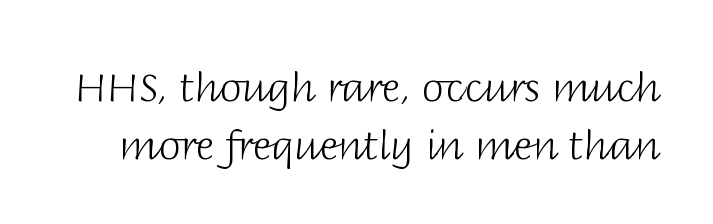
The image shows 40 px light sans-serif type, upright; set normal line spacing (1.45x), normal letter spacing, not underlined; low stroke contrast and a large x-height.
